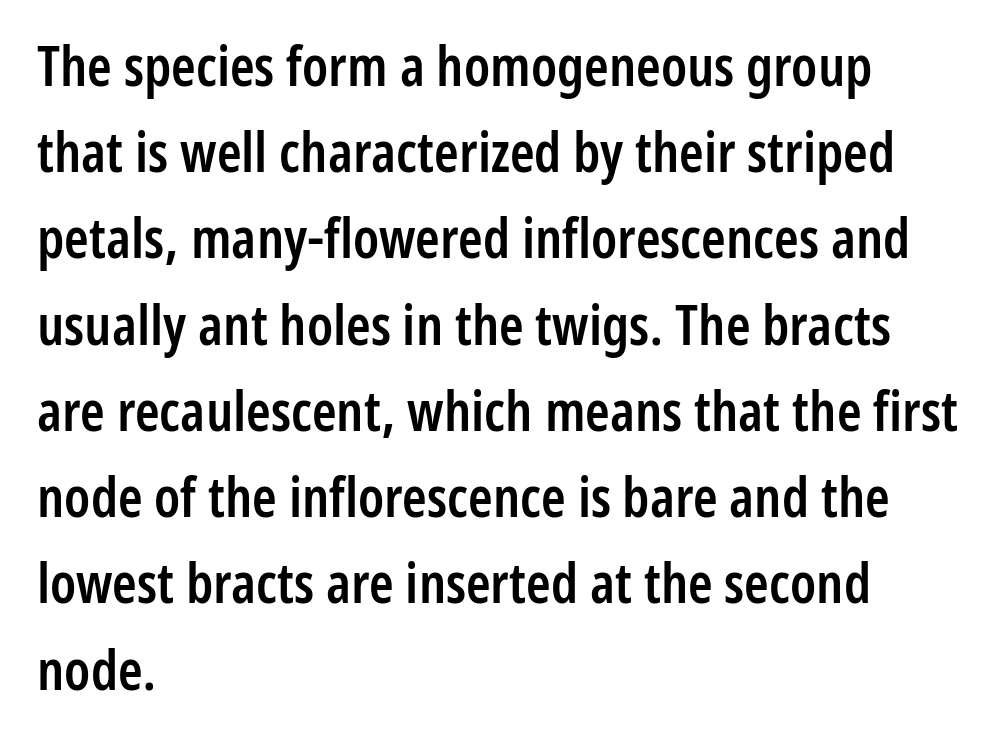
Caption: semibold face, moderately heavy strokes. Varying glyph widths throughout — classic text-font behaviour. Note: no serifs on the glyphs. A normal amount of white space separates one row of letters from the next. These lines stack with their left ends in a neat column. Tracking value appears to be zero — textbook default spacing.
